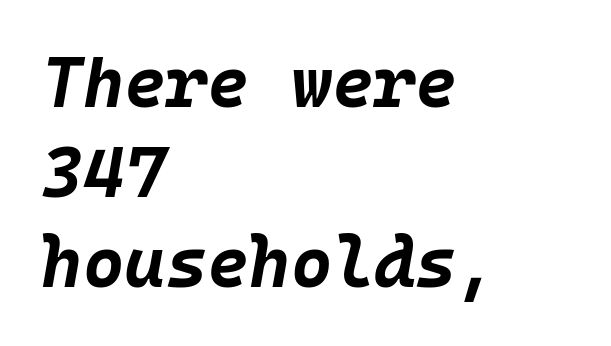
Q: Is the text bold? A: Yes.
Q: Is the text italic (slanted)? A: Yes, it leans right by about 10 degrees.
Q: Is the text underlined? A: No.
Q: How is the paragraph aligned? A: Left-aligned.
Q: Is the spacing between letters normal or unusually wide? A: Normal.
Q: Is the spacing between lines tight, normal or loose? A: Normal.
Q: Width (condensed, normal, or wide)? A: Normal.
Q: Stroke contrast? A: Low.
Q: x-height? A: Large.
Q: Monospaced? A: Yes.
